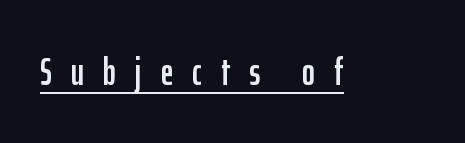
{"serif": "no", "italic": "no", "width": "condensed", "stroke_contrast": "low", "x_height": "medium", "monospaced": "no", "underline": "yes", "letter_spacing": "wide", "letter_spacing_em": 0.49, "glyph_px": 39}
